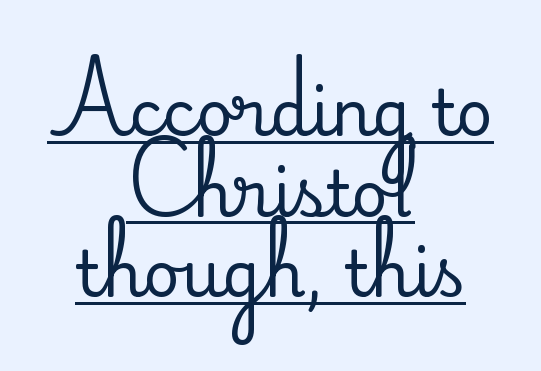
The image shows 63 px serif type, upright; set centered, normal line spacing (1.28x), normal letter spacing, underlined; medium stroke contrast and a small x-height.
